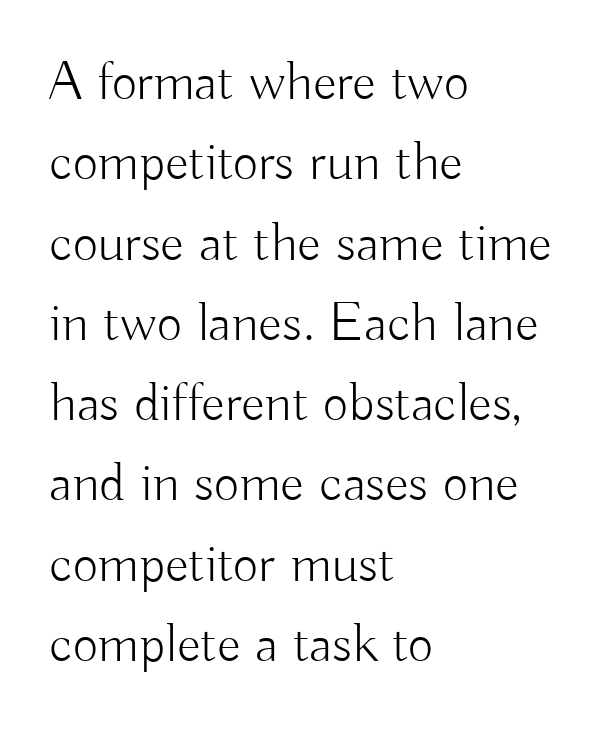
Q: Is the text bold? A: No.
Q: Is the text italic (slanted)? A: No, it is upright.
Q: Is the typeface a serif or a sans-serif typeface? A: Sans-serif.
Q: Is the text underlined? A: No.
Q: How is the paragraph aligned? A: Left-aligned.
Q: Is the spacing between letters normal or unusually wide? A: Normal.
Q: Is the spacing between lines tight, normal or loose? A: Normal.
Q: Width (condensed, normal, or wide)? A: Normal.
Q: Stroke contrast? A: Low.
Q: x-height? A: Small.
Q: Monospaced? A: No.
